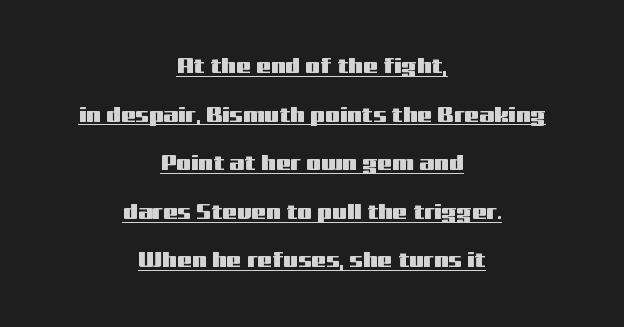
{"italic": "no", "underline": "yes", "align": "center", "line_spacing": "loose", "line_spacing_ratio": 2.31, "letter_spacing": "normal", "letter_spacing_em": 0.0, "glyph_px": 21}
